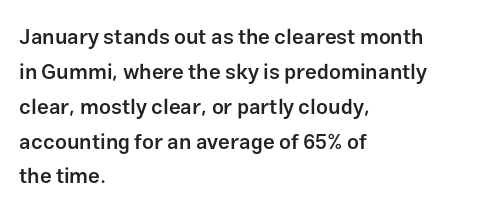
The lettering holds an erect, upright posture throughout. The passage is arranged the way most books set body copy — flush left. The face used here is a semibold: visibly heavier than regular, lighter than bold. The passage shown is not underscored anywhere. The passage shown has conventional tracking throughout.
